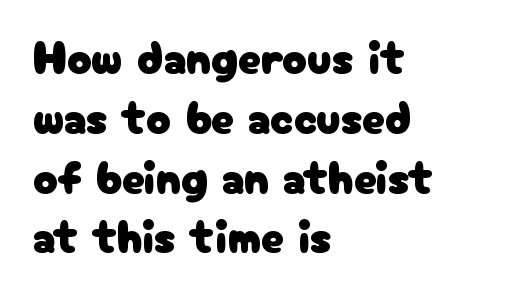
The image shows 46 px sans-serif type, upright; set left-aligned, normal line spacing (1.3x), normal letter spacing, not underlined; low stroke contrast and a medium x-height.
